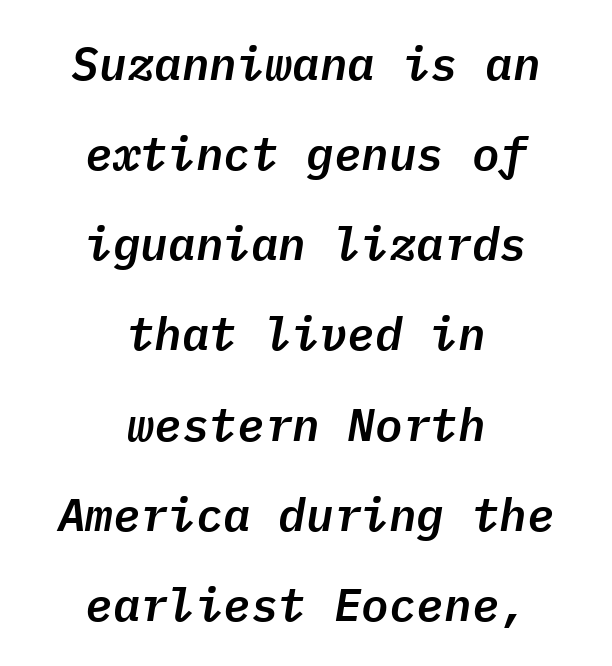
The rendering uses typewriter-style spacing with identical character cells. Underlining? Definitely not there. You can tell it's italic because the verticals aren't actually vertical. In terms of leading, this rendering errs on the spacious side. Centered paragraph, ragged on both sides. How are the letters spaced? Ordinarily, with no added tracking.
